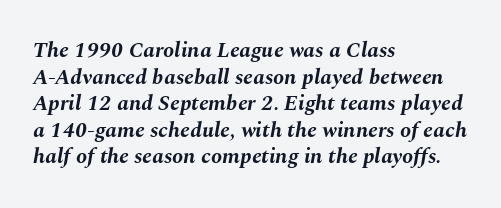
Q: Is the text bold? A: Yes.
Q: Is the text italic (slanted)? A: Yes, it leans right by about 10 degrees.
Q: Is the text underlined? A: No.
Q: How is the paragraph aligned? A: Left-aligned.
Q: Is the spacing between letters normal or unusually wide? A: Normal.
